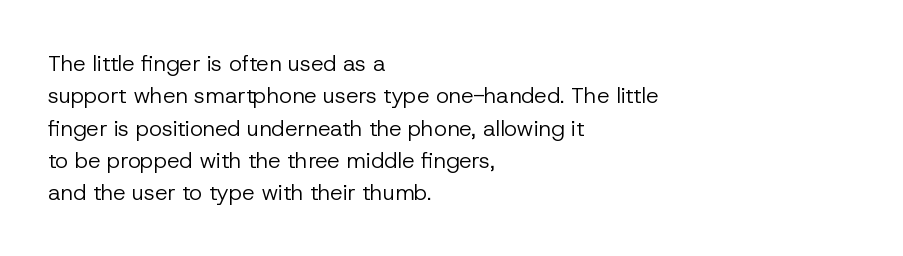
Q: Is the text bold? A: No.
Q: Is the text italic (slanted)? A: No, it is upright.
Q: Is the text underlined? A: No.
Q: How is the paragraph aligned? A: Left-aligned.
Q: Is the spacing between letters normal or unusually wide? A: Normal.
Q: Is the spacing between lines tight, normal or loose? A: Normal.
